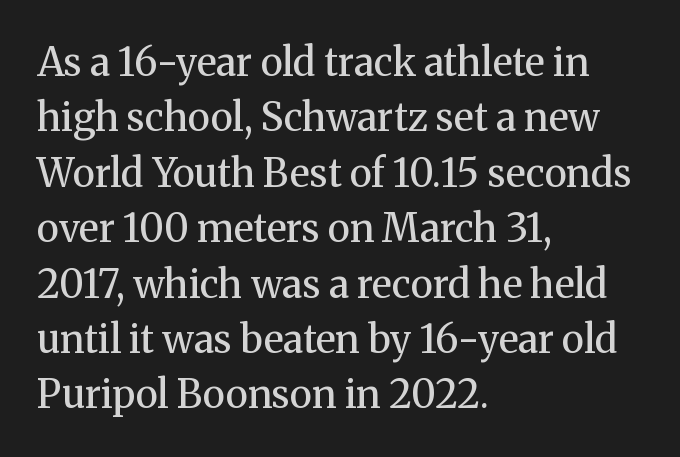
Quick note: not italic, upright. This is not heavy type; no bold has been used. The strip under each line holds only bare page. All the whitespace from short lines collects on the right. These lines are rendered in a variable-pitch font. Vertically, the passage feels balanced, rows spaced as you'd expect.
